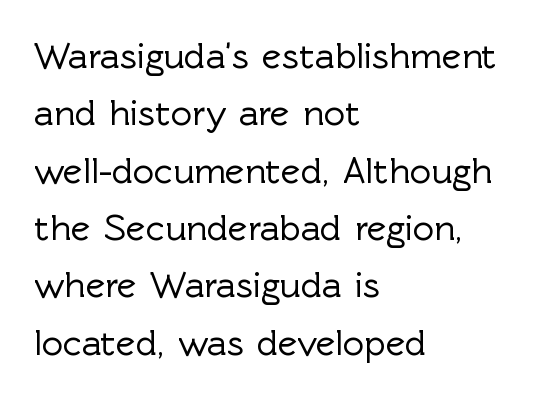
{"serif": "no", "italic": "no", "width": "normal", "x_height": "medium", "monospaced": "no", "underline": "no", "align": "left", "line_spacing": "normal", "line_spacing_ratio": 1.55, "letter_spacing": "normal", "letter_spacing_em": 0.0, "glyph_px": 37}
